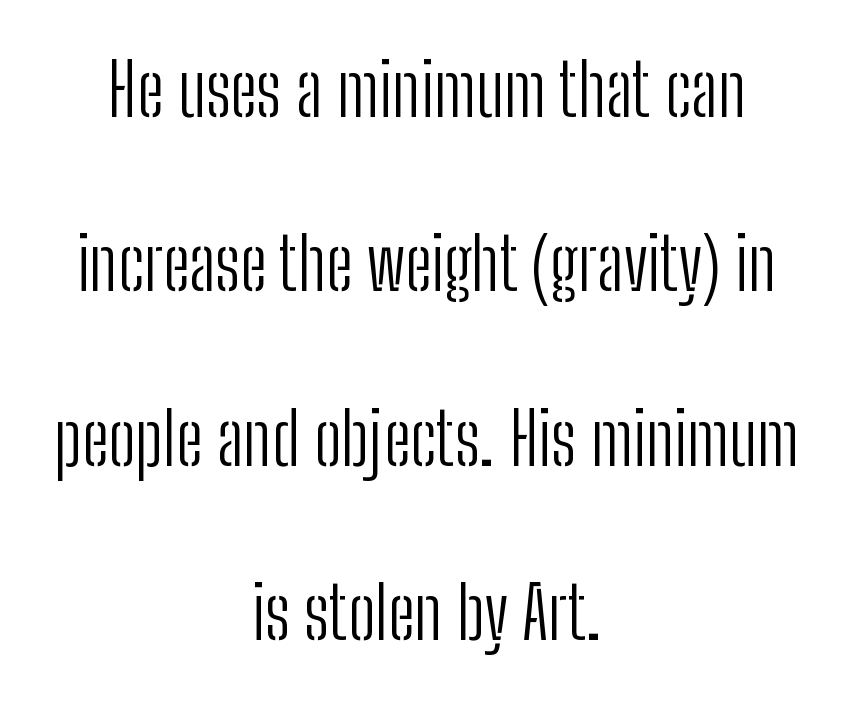
{"serif": "no", "italic": "no", "bold": "no", "weight": "light", "width": "condensed", "stroke_contrast": "low", "x_height": "medium", "monospaced": "no", "underline": "no", "align": "center", "line_spacing": "loose", "line_spacing_ratio": 2.39, "letter_spacing": "normal", "letter_spacing_em": 0.0, "glyph_px": 73}
